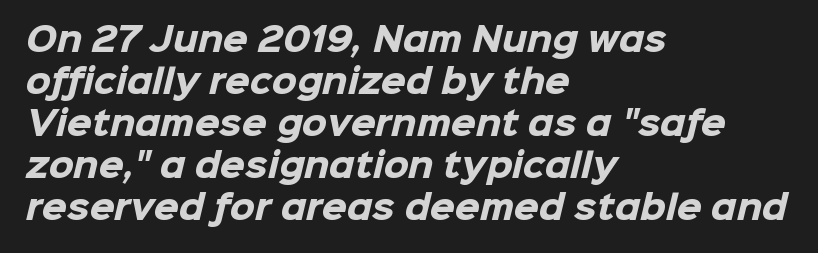
{"serif": "no", "bold": "yes", "weight": "heavy", "width": "normal", "stroke_contrast": "low", "x_height": "medium", "monospaced": "no", "underline": "no", "align": "left", "line_spacing": "normal", "line_spacing_ratio": 1.31, "letter_spacing": "normal", "letter_spacing_em": 0.0, "glyph_px": 32}
